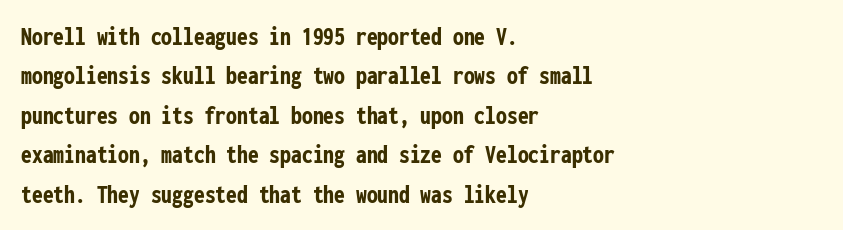
Q: Is the text bold? A: Yes.
Q: Is the text italic (slanted)? A: No, it is upright.
Q: Is the text underlined? A: No.
Q: How is the paragraph aligned? A: Left-aligned.
Q: Is the spacing between letters normal or unusually wide? A: Normal.
Q: Is the spacing between lines tight, normal or loose? A: Normal.
